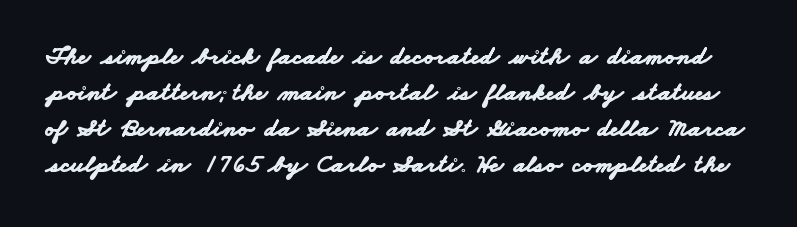
Q: Is the text bold? A: Yes.
Q: Is the text underlined? A: No.
Q: Is the spacing between letters normal or unusually wide? A: Normal.
Q: Is the spacing between lines tight, normal or loose? A: Normal.
